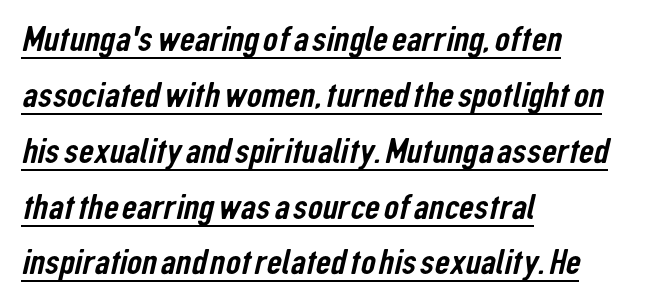
These lines are composed in type without serifs. Notice how a bar underscores the lettering throughout. The space between consecutive lines is moderate. Caption: multi-line text, flush left, ragged right. Inter-character spacing is left at the font's built-in metrics.
